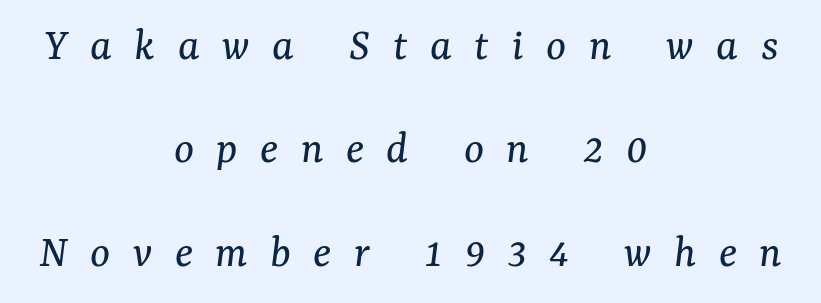
{"serif": "yes", "italic": "yes", "lean": "right", "slant_degrees": 7, "bold": "no", "weight": "regular", "width": "normal", "stroke_contrast": "medium", "x_height": "medium", "monospaced": "no", "underline": "no", "align": "center", "line_spacing": "loose", "line_spacing_ratio": 2.2, "letter_spacing": "wide", "letter_spacing_em": 0.48, "glyph_px": 47}
